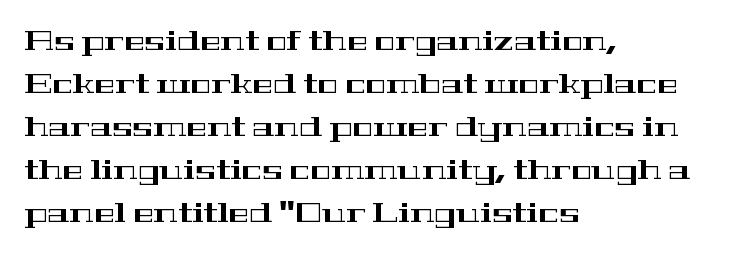
{"serif": "yes", "italic": "no", "width": "wide", "stroke_contrast": "high", "x_height": "medium", "monospaced": "no", "underline": "no", "align": "left", "line_spacing": "normal", "line_spacing_ratio": 1.54, "letter_spacing": "normal", "letter_spacing_em": 0.0, "glyph_px": 28}
